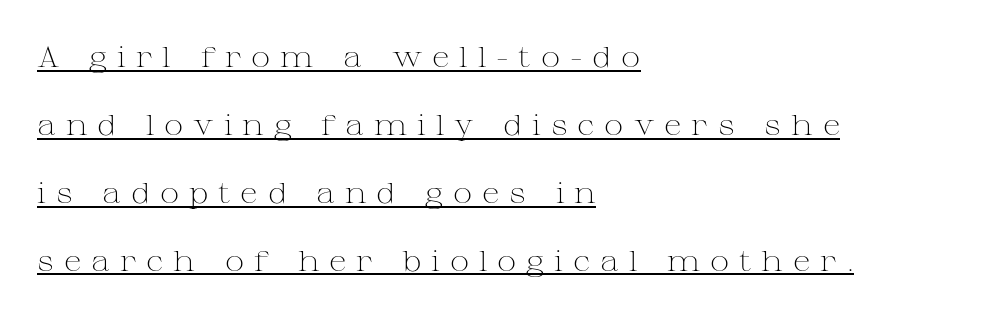
The image shows 29 px light, wide serif type, upright; set left-aligned, loose line spacing (2.34x), unusually wide letter spacing (+0.34 em), underlined; medium stroke contrast and a medium x-height.
